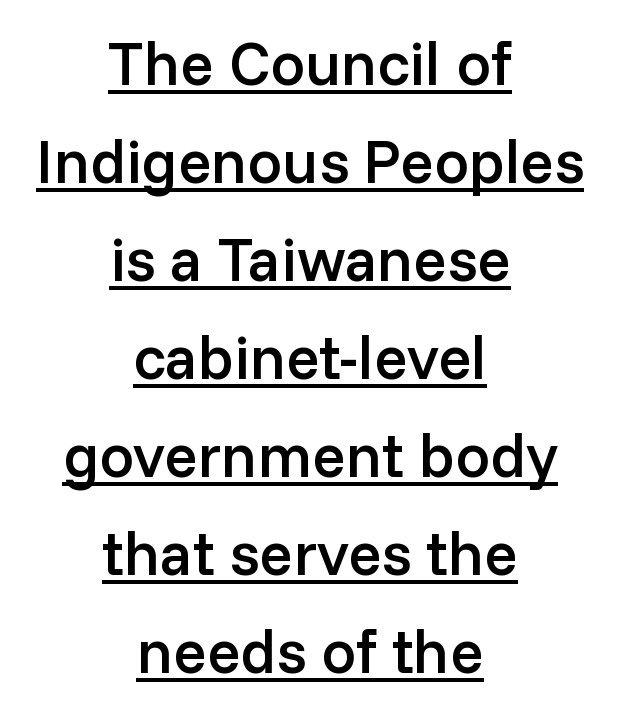
Heft: intermediate — a semibold. Descenders here cross a horizontal rule under the line. The leading is moderate, giving the passage an even texture. The letters sit at their default tracking, neither squeezed nor spread. Stroke terminals: plain, sans-serif. Note the varied advance widths — an 'i' is clearly narrower than an 'm'.
